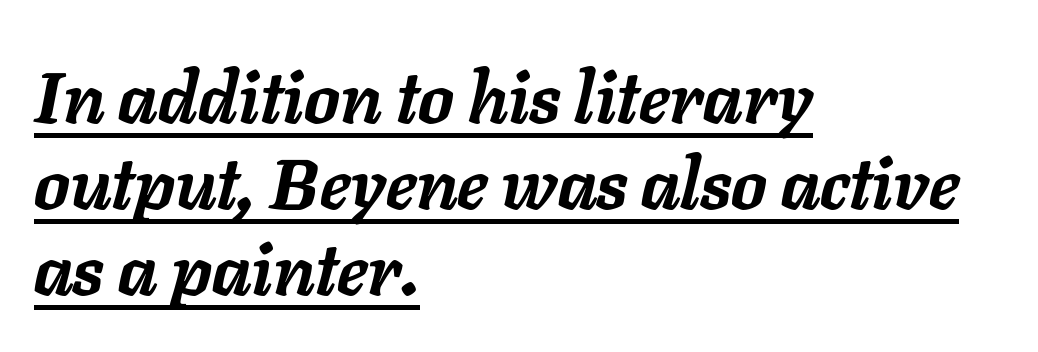
The image shows 71 px semibold type, italic (leaning right); set left-aligned, line spacing 1.21x, normal letter spacing, underlined; low stroke contrast and a medium x-height.
